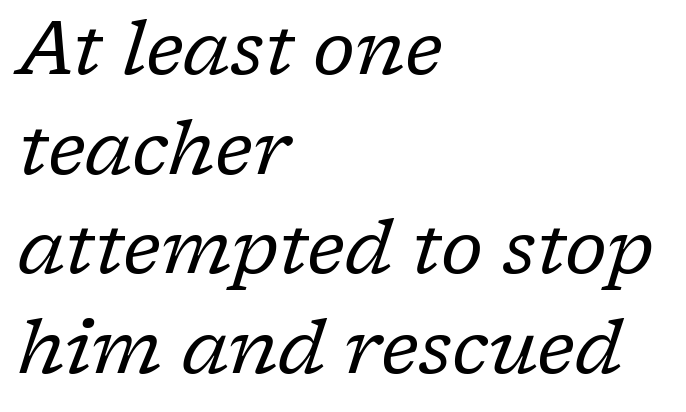
The image shows 75 px regular-weight serif type, italic (leaning right); set left-aligned, normal line spacing (1.33x), normal letter spacing, not underlined; low stroke contrast and a medium x-height.
